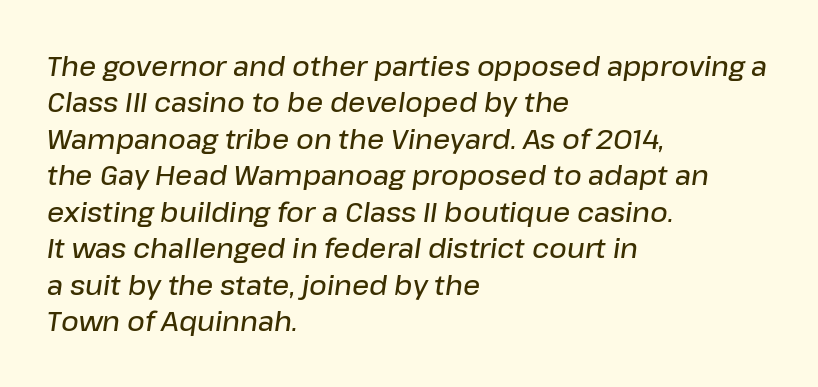
The text carries the slant typical of an italic or oblique font. Students, note that the glyphs here touch the page at normal intervals. Lines of text with bare space underneath. Evenly set lines give the paragraph a standard silhouette.
